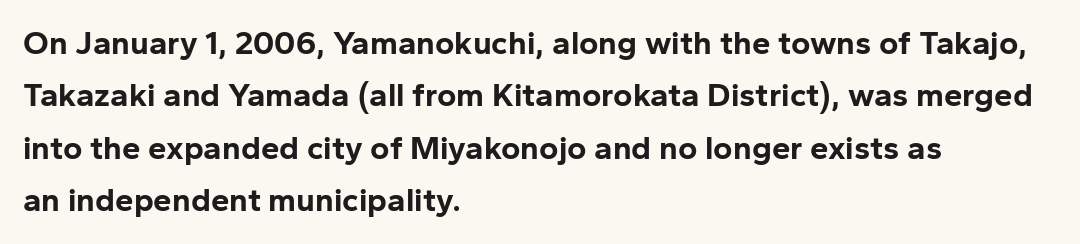
The image shows 33 px bold sans-serif type, upright; set left-aligned, normal line spacing (1.59x), normal letter spacing, not underlined; low stroke contrast and a medium x-height.
